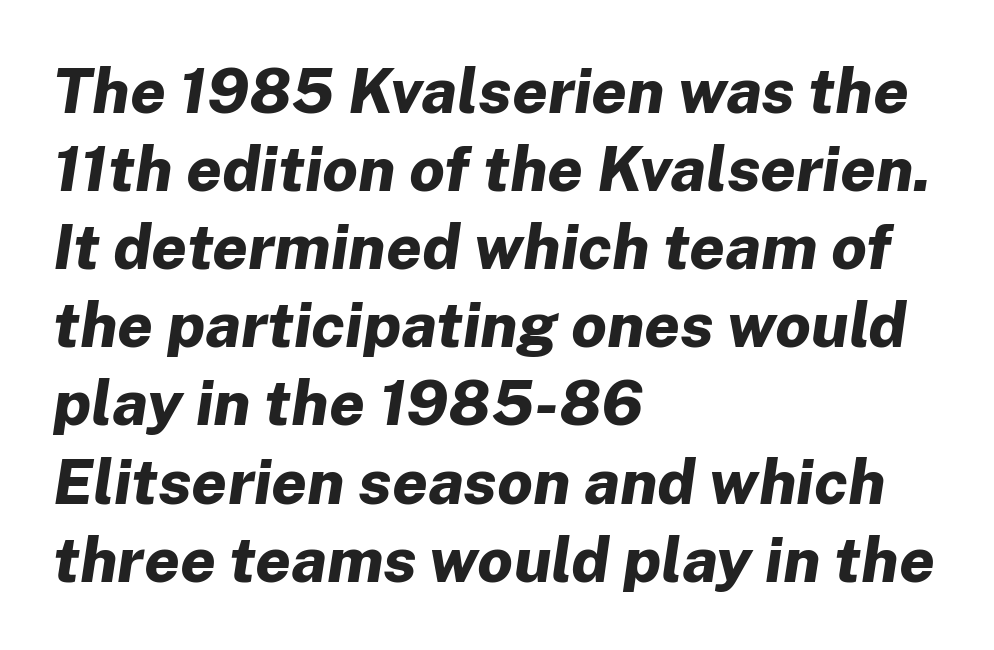
Q: Is the text bold? A: Yes.
Q: Is the text italic (slanted)? A: Yes, it leans right by about 8 degrees.
Q: Is the text underlined? A: No.
Q: How is the paragraph aligned? A: Left-aligned.
Q: Is the spacing between letters normal or unusually wide? A: Normal.
Q: Width (condensed, normal, or wide)? A: Normal.
Q: Stroke contrast? A: Low.
Q: x-height? A: Medium.
Q: Monospaced? A: No.
